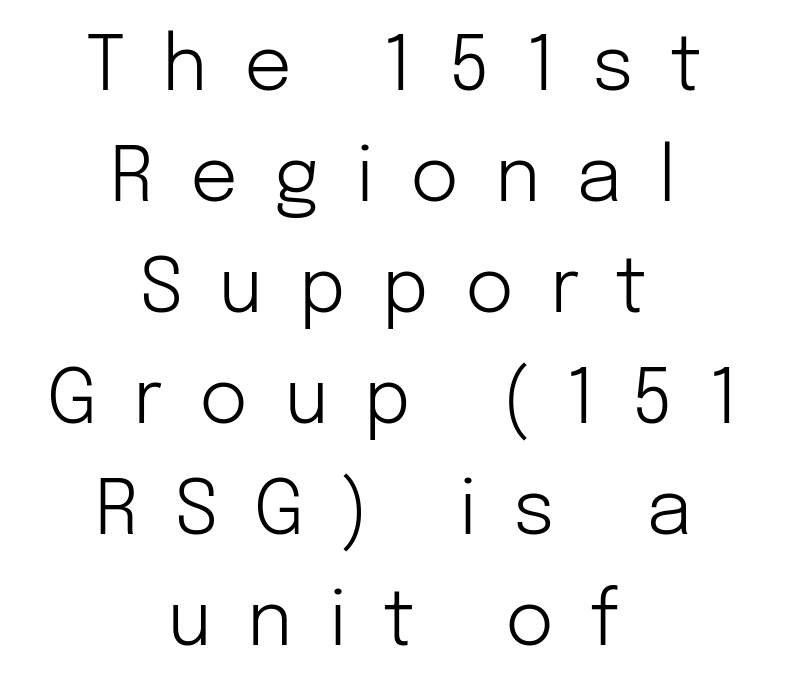
Q: Is the text bold? A: No.
Q: Is the text italic (slanted)? A: No, it is upright.
Q: Is the typeface a serif or a sans-serif typeface? A: Sans-serif.
Q: Is the text underlined? A: No.
Q: How is the paragraph aligned? A: Centered.
Q: Is the spacing between letters normal or unusually wide? A: Unusually wide.
Q: Is the spacing between lines tight, normal or loose? A: Normal.
Q: Width (condensed, normal, or wide)? A: Normal.
Q: Stroke contrast? A: Low.
Q: x-height? A: Medium.
Q: Monospaced? A: No.
